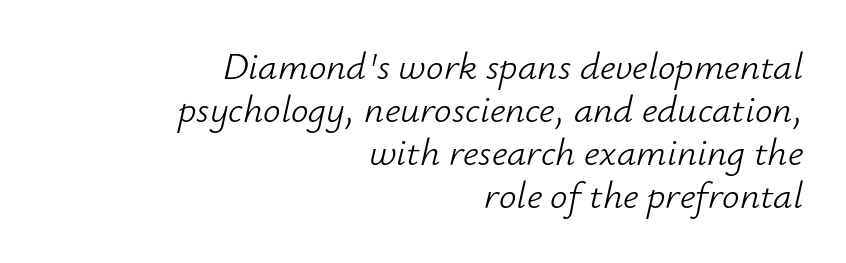
{"italic": "yes", "lean": "right", "slant_degrees": 12, "bold": "no", "weight": "light", "width": "normal", "stroke_contrast": "low", "x_height": "small", "monospaced": "no", "underline": "no", "align": "right", "line_spacing": "tight", "line_spacing_ratio": 1.1, "letter_spacing": "normal", "letter_spacing_em": 0.0, "glyph_px": 39}
